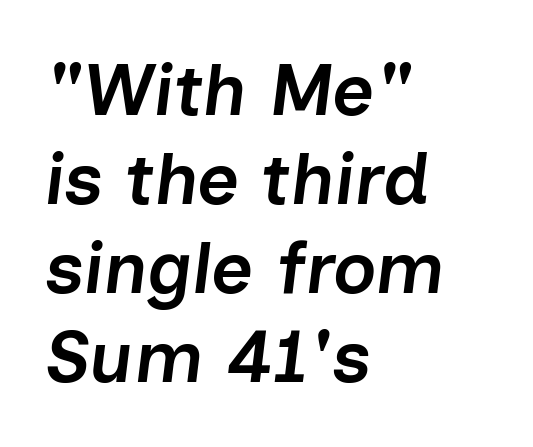
The image shows 73 px semibold type, italic (leaning right); set left-aligned, line spacing 1.22x, normal letter spacing, not underlined; low stroke contrast and a medium x-height.
